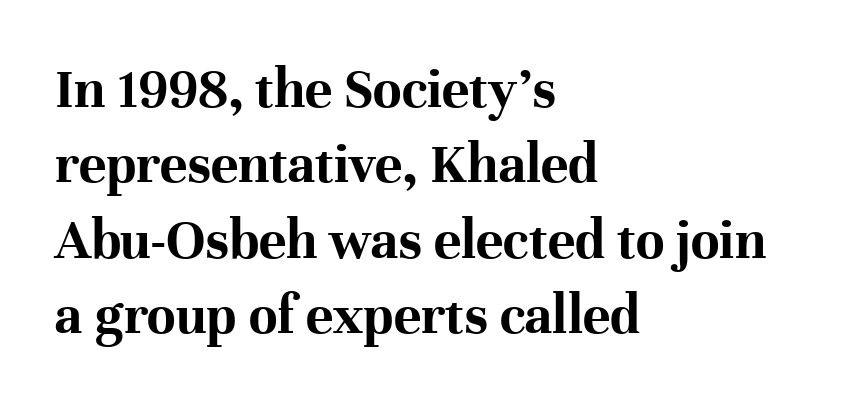
The rows are spaced the way most documents space them. Heavy, bold letterforms. Beneath every word, the page is bare. Left-aligned paragraph, ragged on the right. Posture: straight, roman, zero tilt. Inter-character spacing is left at the font's built-in metrics.
